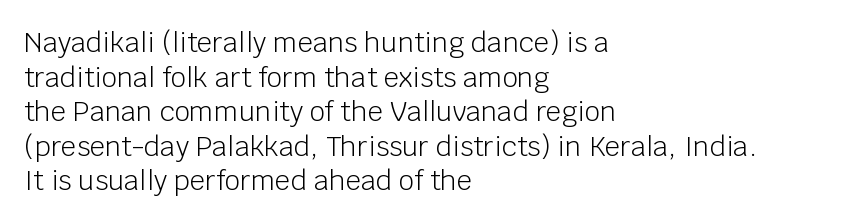
The block of text has a typical density, with ordinary space between rows. Which margin do the lines hug? The left one — the right edge is uneven. The space directly below the letters is spotless. This is the regular roman posture of the typeface. Does extra space separate the letters? No, they use regular spacing.
